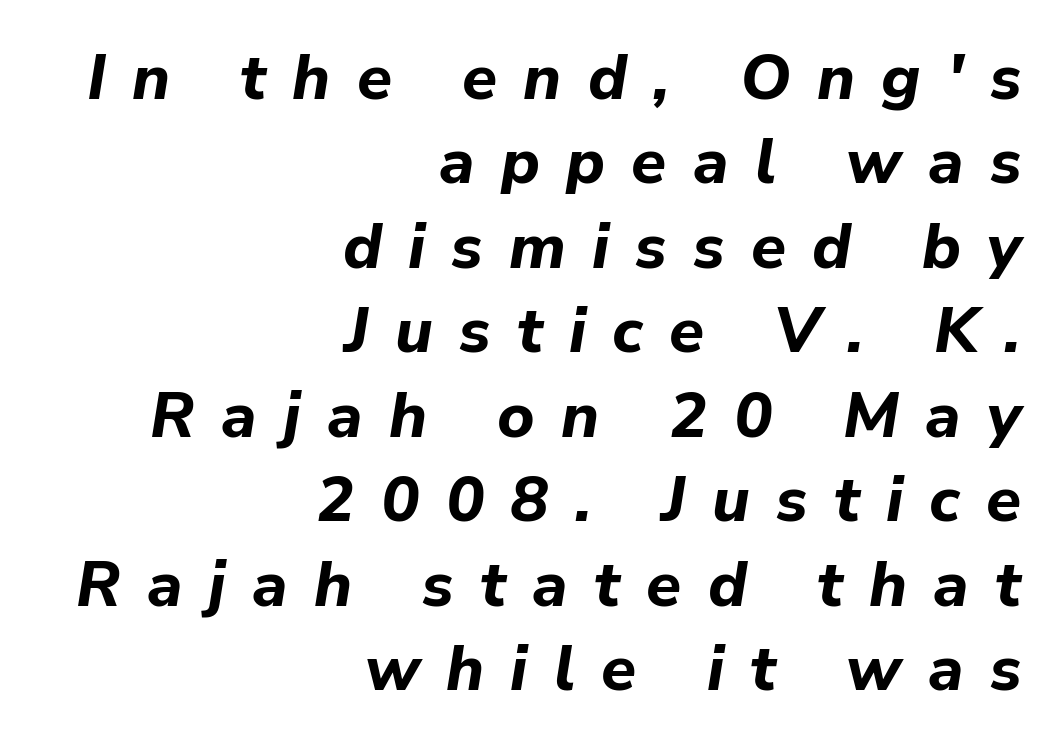
The image shows 64 px bold type, italic (leaning right); set right-aligned, normal line spacing (1.32x), unusually wide letter spacing (+0.41 em), not underlined; low stroke contrast and a medium x-height.
